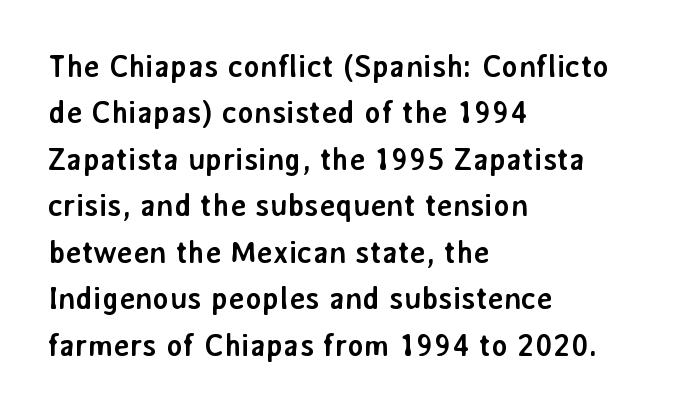
{"serif": "no", "italic": "no", "bold": "yes", "weight": "semibold", "width": "normal", "stroke_contrast": "low", "x_height": "medium", "monospaced": "no", "underline": "no", "align": "left", "line_spacing": "normal", "line_spacing_ratio": 1.5, "letter_spacing": "normal", "letter_spacing_em": 0.0, "glyph_px": 31}
